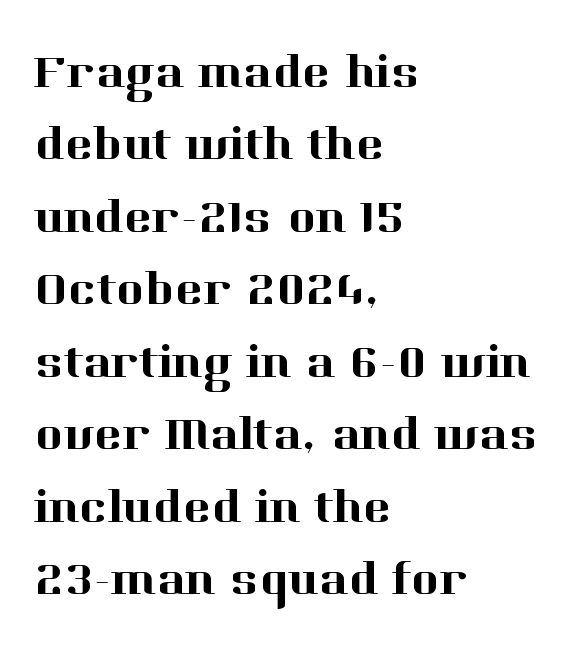
{"serif": "yes", "italic": "no", "width": "normal", "stroke_contrast": "high", "x_height": "medium", "monospaced": "no", "underline": "no", "align": "left", "line_spacing": "normal", "line_spacing_ratio": 1.51, "letter_spacing": "normal", "letter_spacing_em": 0.0, "glyph_px": 48}
